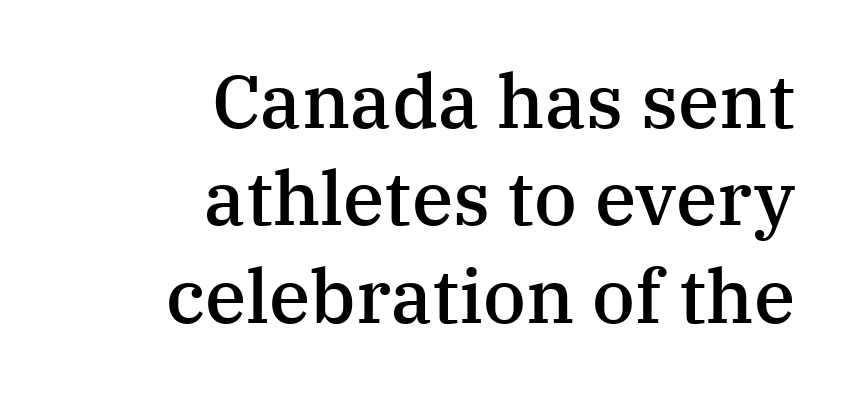
Q: Is the text bold? A: Semi-bold.
Q: Is the text italic (slanted)? A: No, it is upright.
Q: Is the typeface a serif or a sans-serif typeface? A: Serif.
Q: Is the text underlined? A: No.
Q: How is the paragraph aligned? A: Right-aligned.
Q: Is the spacing between letters normal or unusually wide? A: Normal.
Q: Is the spacing between lines tight, normal or loose? A: Normal.
Q: Width (condensed, normal, or wide)? A: Normal.
Q: Stroke contrast? A: Medium.
Q: x-height? A: Medium.
Q: Monospaced? A: No.
